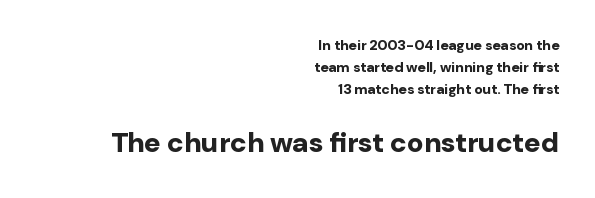
Q: Is the text bold? A: Yes.
Q: Is the text italic (slanted)? A: No, it is upright.
Q: Is the typeface a serif or a sans-serif typeface? A: Sans-serif.
Q: Is the text underlined? A: No.
Q: How is the paragraph aligned? A: Right-aligned.
Q: Is the spacing between letters normal or unusually wide? A: Normal.
Q: Is the spacing between lines tight, normal or loose? A: Normal.
Q: Which block of text is set in a larger size, the first (top) or the second (bottom)? A: The second (bottom) one.
Q: Width (condensed, normal, or wide)? A: Normal.
Q: Stroke contrast? A: Low.
Q: x-height? A: Medium.
Q: Monospaced? A: No.
